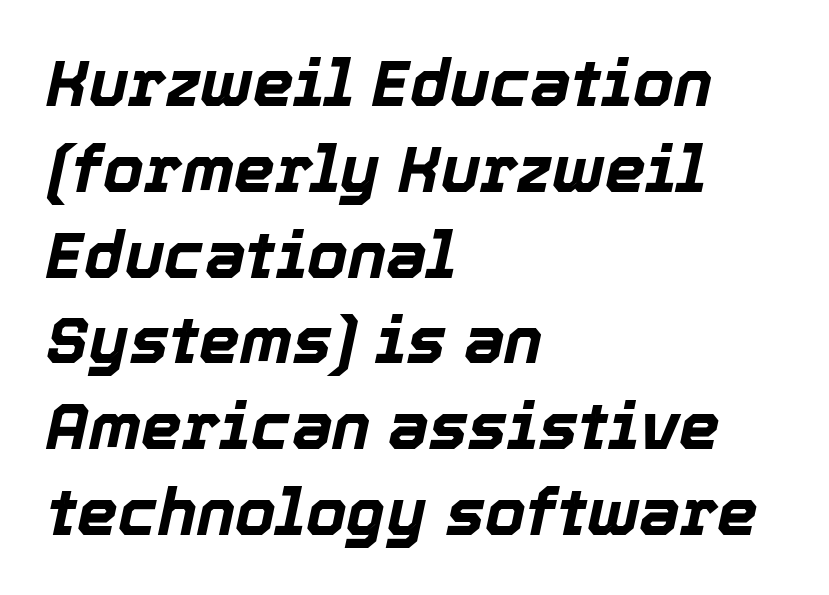
{"italic": "yes", "lean": "right", "slant_degrees": 12, "bold": "yes", "weight": "bold", "width": "normal", "x_height": "medium", "monospaced": "no", "underline": "no", "align": "left", "line_spacing": "normal", "line_spacing_ratio": 1.32, "letter_spacing": "normal", "letter_spacing_em": 0.0, "glyph_px": 65}
